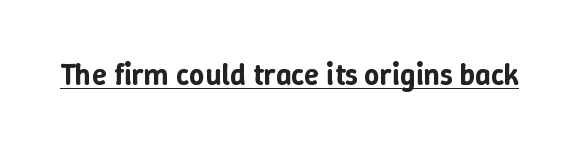
The image shows 30 px text type, upright; set normal letter spacing, underlined; low stroke contrast and a medium x-height.
